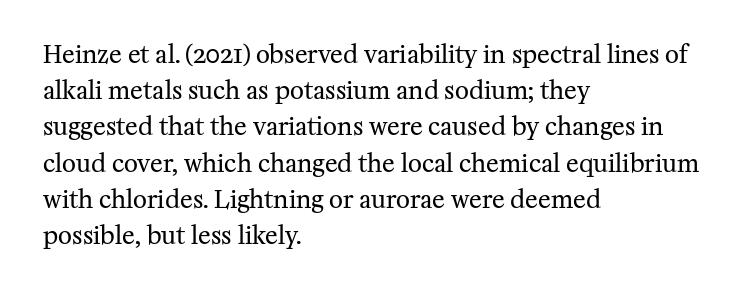
Q: Is the text bold? A: No.
Q: Is the text italic (slanted)? A: No, it is upright.
Q: Is the text underlined? A: No.
Q: How is the paragraph aligned? A: Left-aligned.
Q: Is the spacing between letters normal or unusually wide? A: Normal.
Q: Is the spacing between lines tight, normal or loose? A: Normal.
